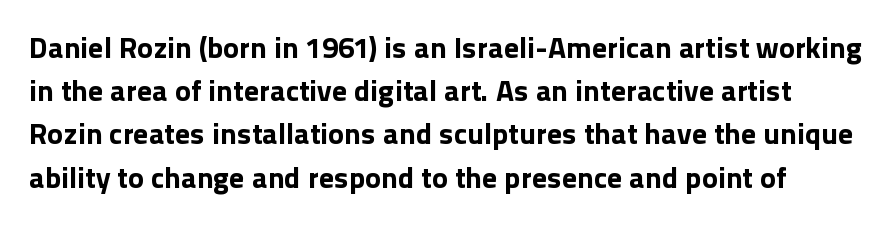
The image shows 30 px bold sans-serif type, upright; set normal line spacing (1.44x), normal letter spacing, not underlined; a medium x-height.
